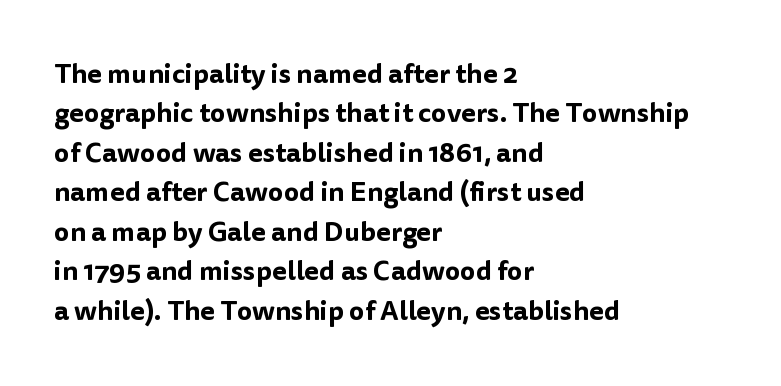
Q: Is the text italic (slanted)? A: No, it is upright.
Q: Is the text underlined? A: No.
Q: How is the paragraph aligned? A: Left-aligned.
Q: Is the spacing between letters normal or unusually wide? A: Normal.
Q: Is the spacing between lines tight, normal or loose? A: Normal.
